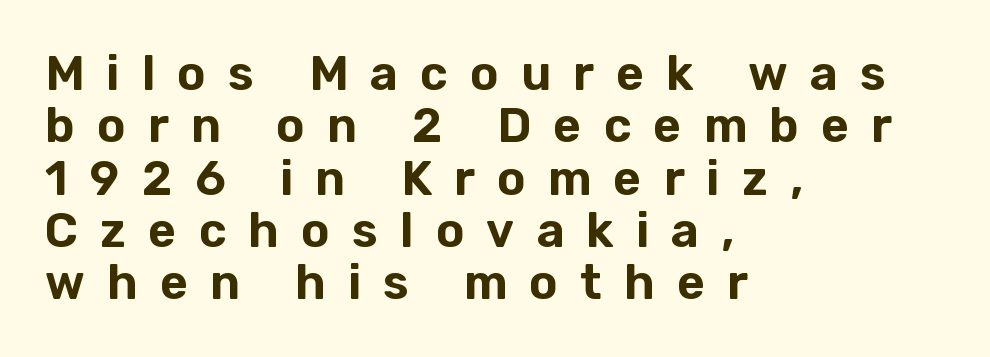
{"serif": "no", "italic": "no", "width": "normal", "stroke_contrast": "low", "x_height": "medium", "monospaced": "no", "underline": "no", "align": "left", "line_spacing": "tight", "line_spacing_ratio": 1.09, "letter_spacing": "wide", "letter_spacing_em": 0.46, "glyph_px": 48}
